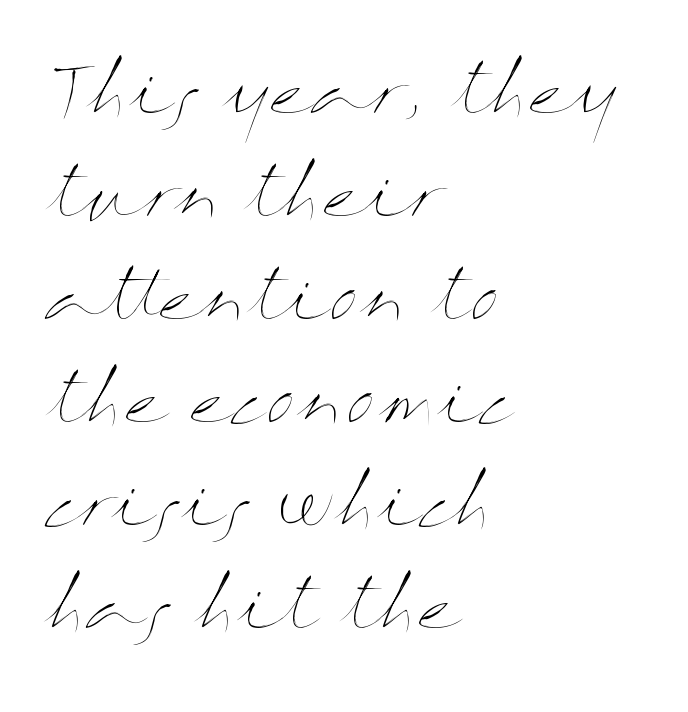
Letter spacing: default. Notice how the passage keeps a crisp vertical edge on the left only. Character widths vary here, with narrow letters taking less room than wide ones. The weight tops out at a normal text grade.
